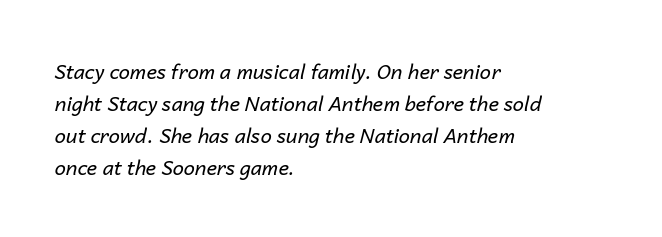
These lines stack with their left ends in a neat column. A typesetter would call this leading conventional body-copy spacing. Between one letter and the next there's only the usual sliver of space. This reads as an unemphasized weight, regular at the heaviest. Descenders are the only things crossing below the line. Slanted lettering throughout.
